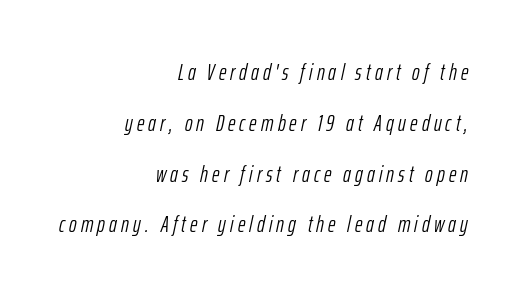
The image shows 23 px text type, italic (leaning right); set right-aligned, loose line spacing (2.21x), not underlined.
